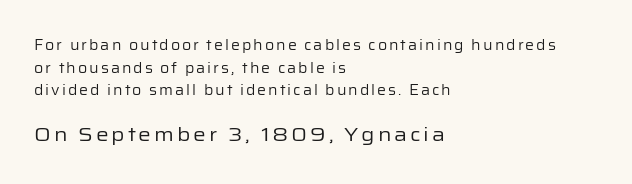
The later block is typeset at a bigger size than the earlier block. Compared with typical paragraphs, the rows here are spaced about the same. This is roman type, the default non-slanted kind. The passage shown is not bold in any degree. The ragged edge is on the right, which tells us the setting is flush left.
